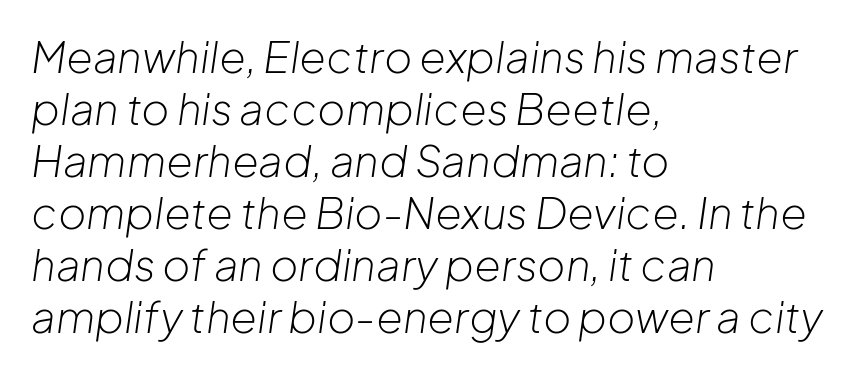
Italic? Definitely — the glyphs are oblique. Do the characters align in a grid? No, the font is proportional. Teacher's note: observe the even left margin — that is flush-left alignment. The letterforms sit shoulder to shoulder at normal distance.
